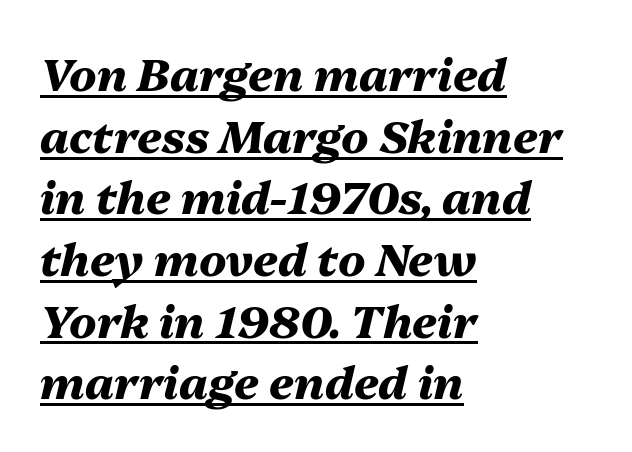
Q: Is the text bold? A: Yes.
Q: Is the text italic (slanted)? A: Yes, it leans right by about 13 degrees.
Q: Is the text underlined? A: Yes.
Q: How is the paragraph aligned? A: Left-aligned.
Q: Is the spacing between letters normal or unusually wide? A: Normal.
Q: Is the spacing between lines tight, normal or loose? A: Normal.
Q: Width (condensed, normal, or wide)? A: Normal.
Q: Stroke contrast? A: Medium.
Q: x-height? A: Medium.
Q: Monospaced? A: No.
